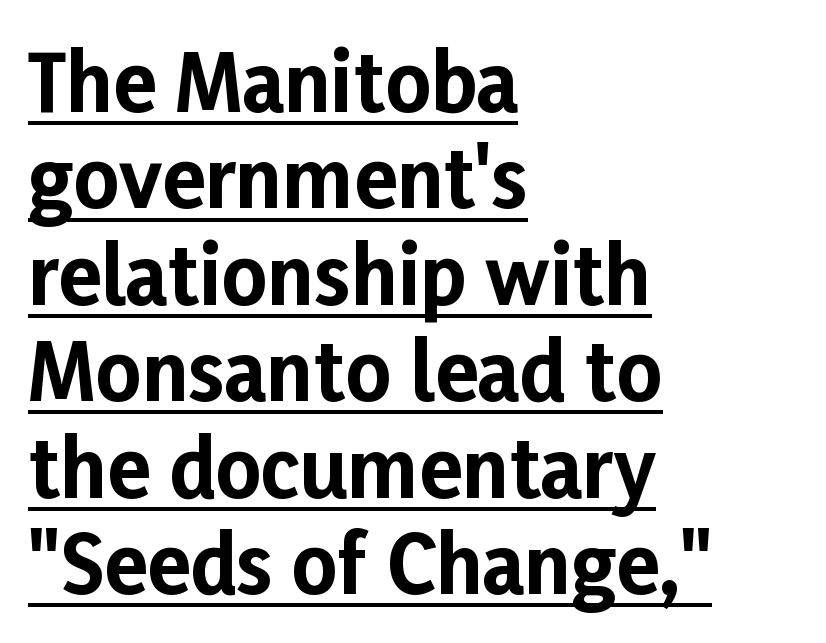
Q: Is the text bold? A: Yes.
Q: Is the text italic (slanted)? A: No, it is upright.
Q: Is the typeface a serif or a sans-serif typeface? A: Sans-serif.
Q: Is the text underlined? A: Yes.
Q: How is the paragraph aligned? A: Left-aligned.
Q: Is the spacing between letters normal or unusually wide? A: Normal.
Q: Width (condensed, normal, or wide)? A: Normal.
Q: Stroke contrast? A: Low.
Q: x-height? A: Medium.
Q: Monospaced? A: No.
